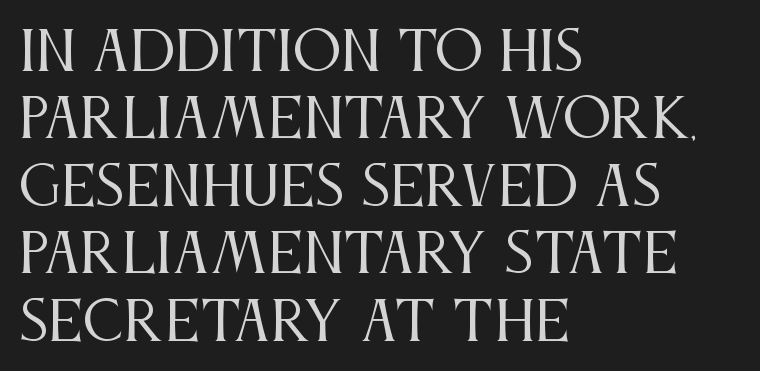
{"serif": "yes", "italic": "no", "bold": "no", "weight": "regular", "width": "condensed", "stroke_contrast": "medium", "x_height": "large", "monospaced": "no", "underline": "no", "align": "left", "line_spacing": "normal", "line_spacing_ratio": 1.25, "letter_spacing": "normal", "letter_spacing_em": 0.0, "glyph_px": 54}
